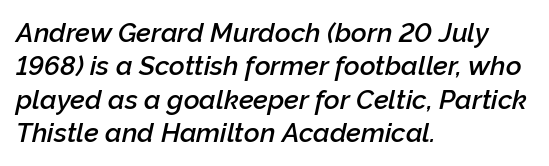
Q: Is the text bold? A: Semi-bold.
Q: Is the text italic (slanted)? A: Yes, it leans right by about 12 degrees.
Q: Is the text underlined? A: No.
Q: How is the paragraph aligned? A: Left-aligned.
Q: Is the spacing between letters normal or unusually wide? A: Normal.
